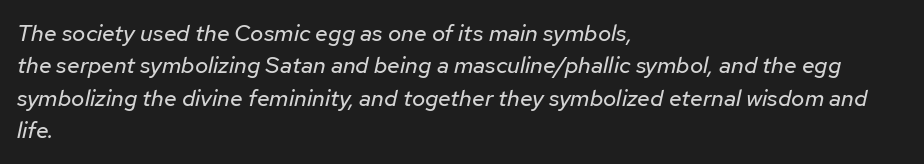
Q: Is the text bold? A: No.
Q: Is the text italic (slanted)? A: Yes, it leans right by about 12 degrees.
Q: Is the text underlined? A: No.
Q: How is the paragraph aligned? A: Left-aligned.
Q: Is the spacing between letters normal or unusually wide? A: Normal.
Q: Is the spacing between lines tight, normal or loose? A: Normal.
